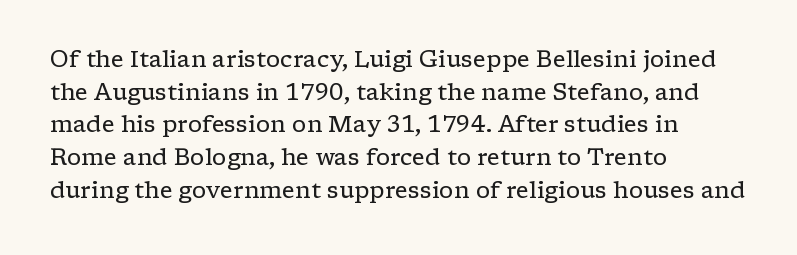
The image shows 23 px text type, upright; set left-aligned, normal line spacing (1.42x), normal letter spacing, not underlined.
